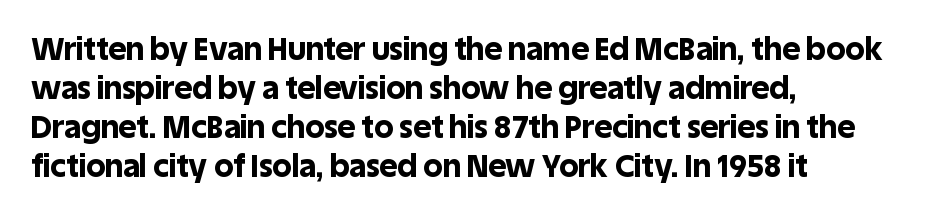
Q: Is the text bold? A: Yes.
Q: Is the text italic (slanted)? A: No, it is upright.
Q: Is the typeface a serif or a sans-serif typeface? A: Sans-serif.
Q: Is the text underlined? A: No.
Q: How is the paragraph aligned? A: Left-aligned.
Q: Is the spacing between letters normal or unusually wide? A: Normal.
Q: Is the spacing between lines tight, normal or loose? A: Normal.
Q: Width (condensed, normal, or wide)? A: Normal.
Q: x-height? A: Large.
Q: Monospaced? A: No.
